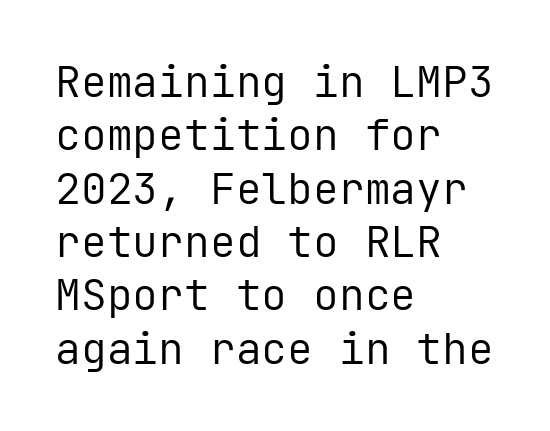
{"serif": "no", "italic": "no", "bold": "no", "weight": "regular", "width": "normal", "stroke_contrast": "low", "x_height": "medium", "monospaced": "yes", "underline": "no", "align": "left", "line_spacing_ratio": 1.24, "letter_spacing": "normal", "letter_spacing_em": 0.0, "glyph_px": 43}
